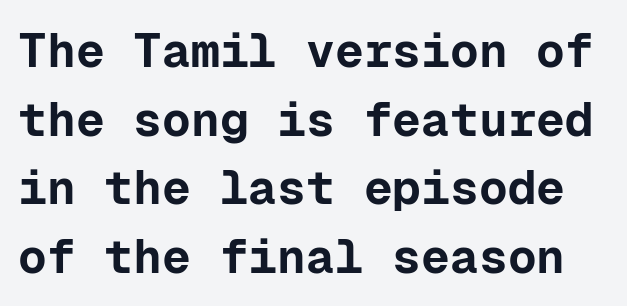
The image shows 48 px bold sans-serif type, upright, monospaced; set normal line spacing (1.43x), normal letter spacing, not underlined; low stroke contrast and a medium x-height.
